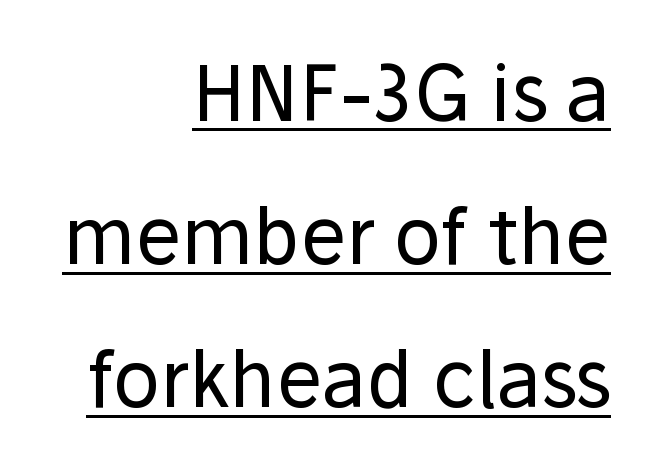
{"serif": "no", "italic": "no", "bold": "no", "weight": "regular", "width": "normal", "stroke_contrast": "low", "x_height": "medium", "monospaced": "no", "underline": "yes", "align": "right", "line_spacing_ratio": 1.86, "letter_spacing": "normal", "letter_spacing_em": 0.0, "glyph_px": 77}
